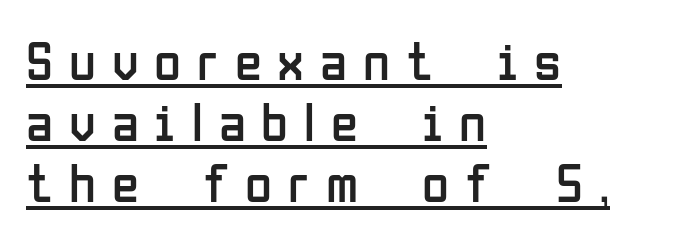
The image shows 55 px regular-weight, condensed sans-serif type, upright; set left-aligned, tight line spacing (1.11x), unusually wide letter spacing (+0.29 em), underlined; low stroke contrast and a medium x-height.
